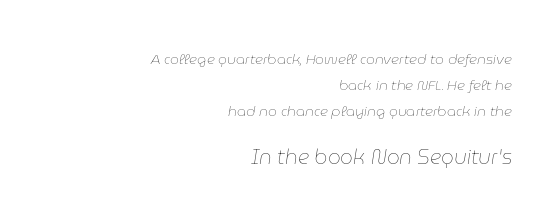
The image shows 20 px text type, italic (leaning right); set right-aligned, line spacing 1.85x, normal letter spacing, not underlined; the second (bottom) block is 1.43x larger.
